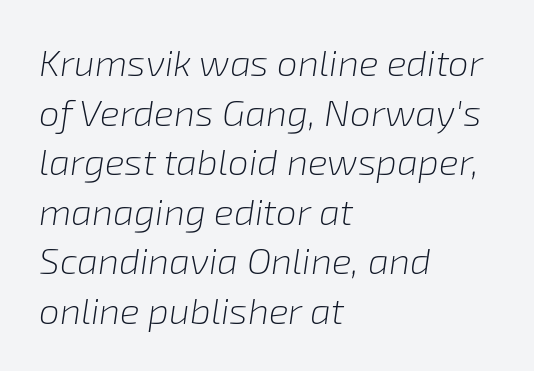
The image shows 37 px light type, italic (leaning right); set left-aligned, normal line spacing (1.34x), normal letter spacing, not underlined; low stroke contrast and a medium x-height.
